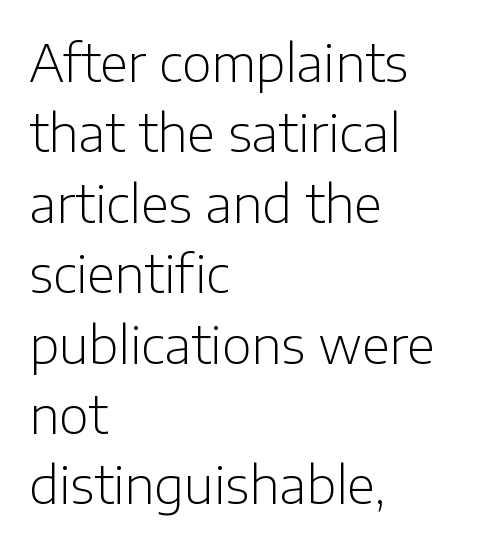
Q: Is the text bold? A: No.
Q: Is the text italic (slanted)? A: No, it is upright.
Q: Is the typeface a serif or a sans-serif typeface? A: Sans-serif.
Q: Is the text underlined? A: No.
Q: How is the paragraph aligned? A: Left-aligned.
Q: Is the spacing between letters normal or unusually wide? A: Normal.
Q: Is the spacing between lines tight, normal or loose? A: Normal.
Q: Width (condensed, normal, or wide)? A: Normal.
Q: Stroke contrast? A: Low.
Q: x-height? A: Medium.
Q: Monospaced? A: No.
